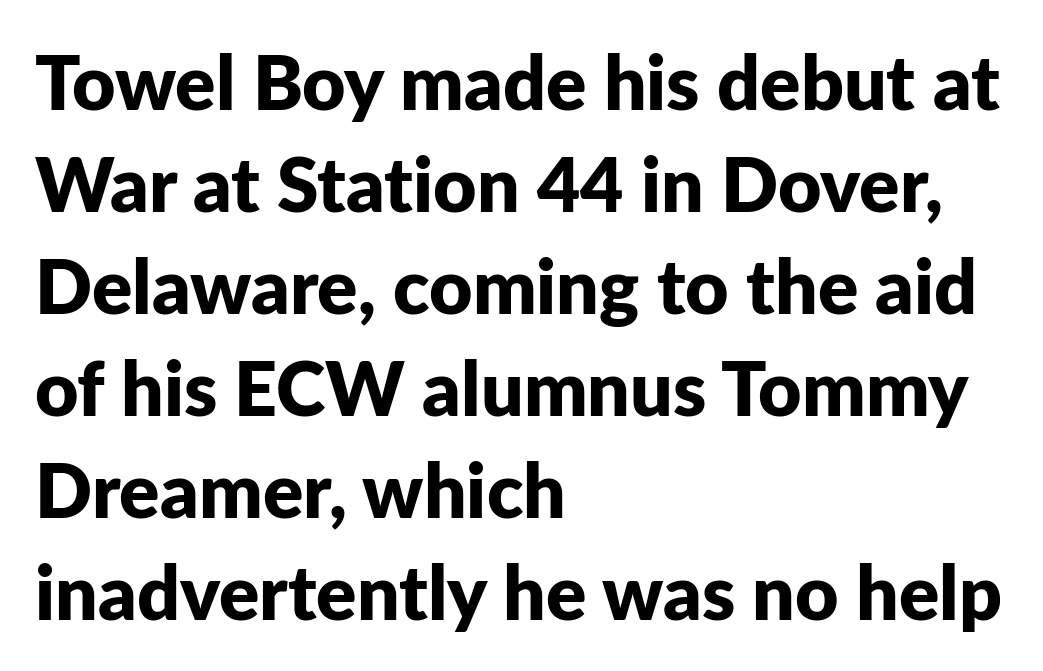
The image shows 75 px bold sans-serif type, upright; set left-aligned, normal line spacing (1.36x), normal letter spacing, not underlined; low stroke contrast and a medium x-height.
